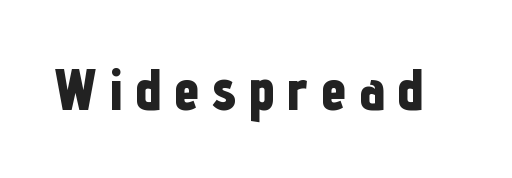
Q: Is the text bold? A: Yes.
Q: Is the text italic (slanted)? A: No, it is upright.
Q: Is the typeface a serif or a sans-serif typeface? A: Sans-serif.
Q: Is the text underlined? A: No.
Q: Is the spacing between letters normal or unusually wide? A: Unusually wide.
Q: Width (condensed, normal, or wide)? A: Condensed.
Q: Stroke contrast? A: Low.
Q: x-height? A: Medium.
Q: Monospaced? A: No.
